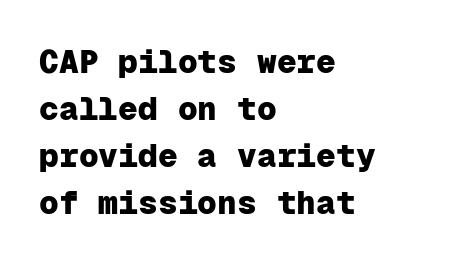
{"serif": "no", "italic": "no", "bold": "yes", "weight": "heavy", "width": "normal", "stroke_contrast": "low", "x_height": "medium", "monospaced": "yes", "underline": "no", "align": "left", "line_spacing": "normal", "line_spacing_ratio": 1.42, "letter_spacing": "normal", "letter_spacing_em": 0.0, "glyph_px": 33}
